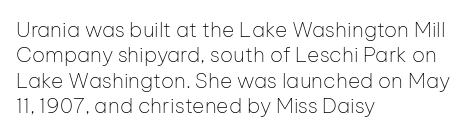
A bare baseline throughout the passage. Line beginnings align vertically; line endings do not. This sample uses plain, unmodified letter spacing. Posture: straight, roman, zero tilt. Is this a heavy cut? Hardly; it is regular or lighter.
